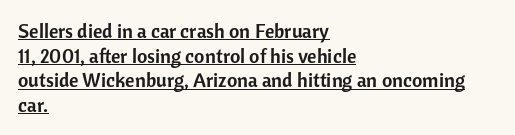
{"italic": "no", "underline": "yes", "align": "left", "line_spacing_ratio": 1.23, "letter_spacing": "normal", "letter_spacing_em": 0.0, "glyph_px": 20}
